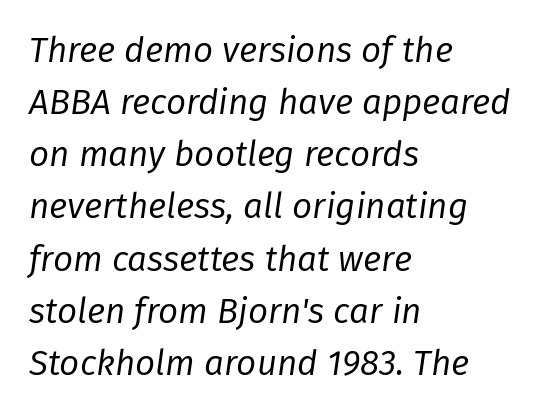
A typesetter would call this zero additional tracking. If you drew a ruler down the left edge, every line would touch it. The characters are drawn with everyday or finer stroke widths. Line spacing here is normal.
